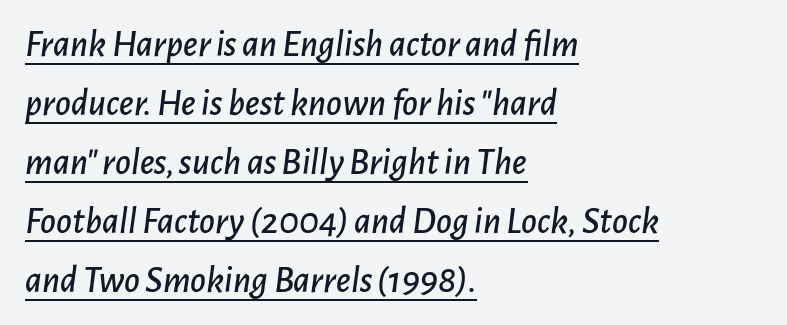
{"italic": "yes", "lean": "right", "slant_degrees": 7, "width": "normal", "stroke_contrast": "low", "x_height": "medium", "monospaced": "no", "underline": "yes", "align": "left", "line_spacing": "normal", "line_spacing_ratio": 1.55, "letter_spacing": "normal", "letter_spacing_em": 0.0, "glyph_px": 38}
